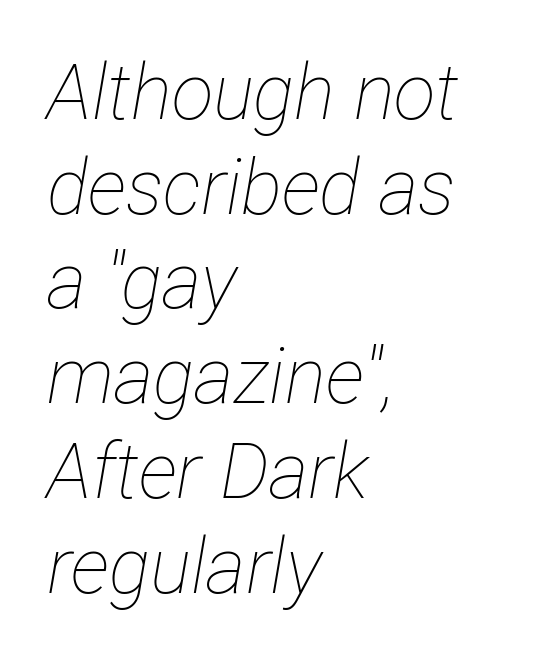
The image shows 77 px thin, condensed type, italic (leaning right); set left-aligned, line spacing 1.23x, normal letter spacing, not underlined; low stroke contrast and a medium x-height.
